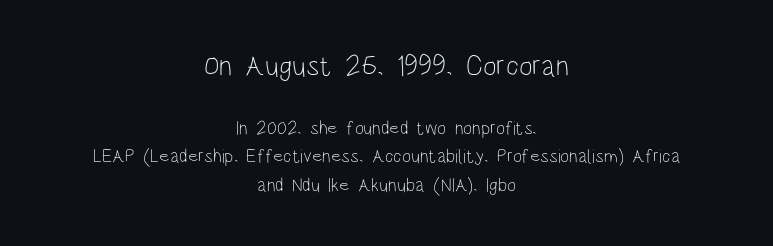
The type is set solid horizontally, with unmodified tracking. Line starts and ends both wander, symmetrically. No word sits above an underline. The characters display no serif detailing; their extremities are plain. Does the bottom block carry the larger type? No, the top block does.
